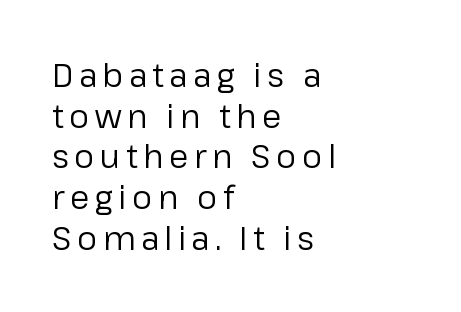
The image shows 32 px regular-weight sans-serif type, upright; set left-aligned, normal line spacing (1.27x), not underlined; low stroke contrast and a medium x-height.
